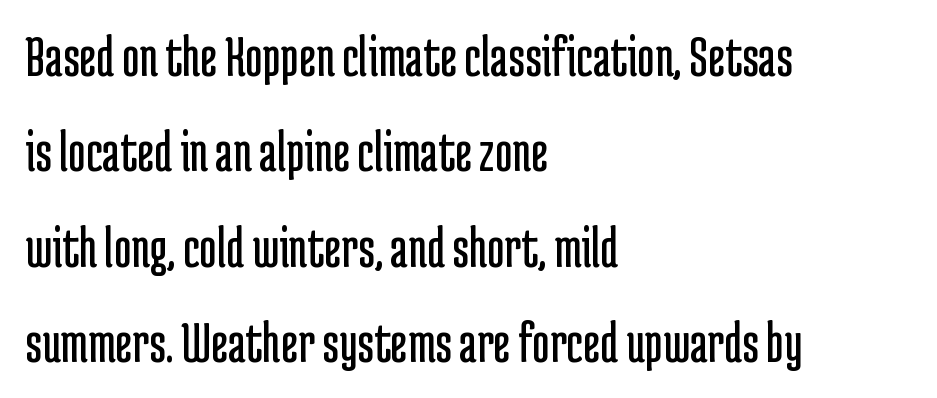
Compared with a typical body face, this is equally light or lighter still. Is this a fixed-width face? No — the glyphs have proportional, varying widths. Normally led — the rows are evenly, conventionally spaced. Nope, no serifs anywhere on these letters.
